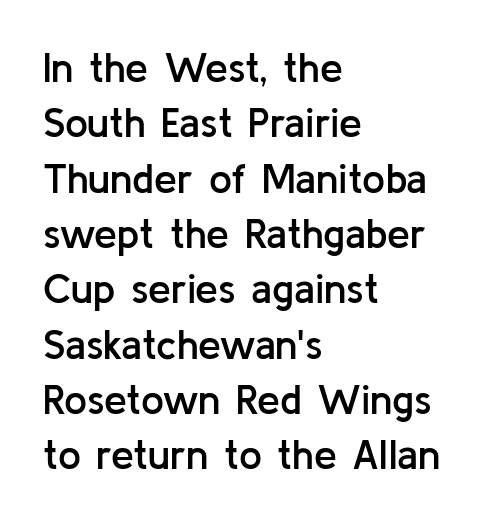
Q: Is the text bold? A: Semi-bold.
Q: Is the text italic (slanted)? A: No, it is upright.
Q: Is the typeface a serif or a sans-serif typeface? A: Sans-serif.
Q: Is the text underlined? A: No.
Q: How is the paragraph aligned? A: Left-aligned.
Q: Is the spacing between letters normal or unusually wide? A: Normal.
Q: Is the spacing between lines tight, normal or loose? A: Normal.
Q: Width (condensed, normal, or wide)? A: Normal.
Q: Stroke contrast? A: Low.
Q: x-height? A: Medium.
Q: Monospaced? A: No.
